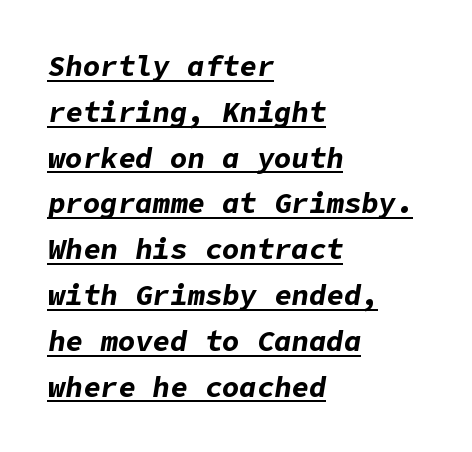
Notice how the passage keeps a crisp vertical edge on the left only. Its strokes are broad and dark, the hallmark of bold type. The passage shown has conventional tracking throughout. This is underlined copy, the kind a proofreader might mark for attention. Notice how descenders clear the ascenders below comfortably — that's standard leading.
